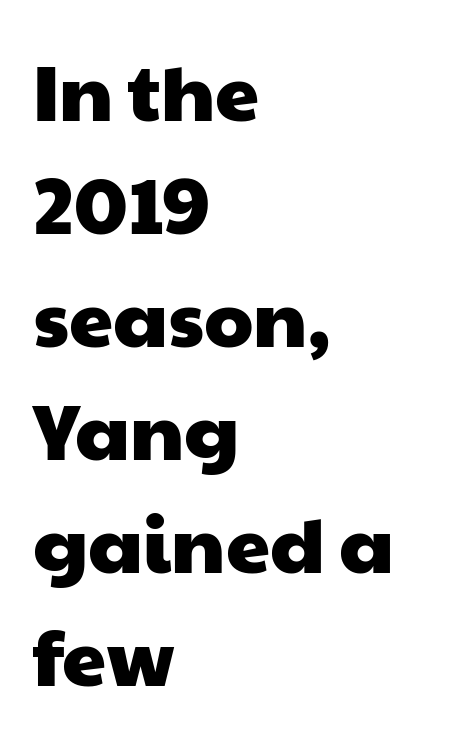
The image shows 79 px wide sans-serif type; set left-aligned, normal line spacing (1.43x), normal letter spacing, not underlined; low stroke contrast and a medium x-height.
